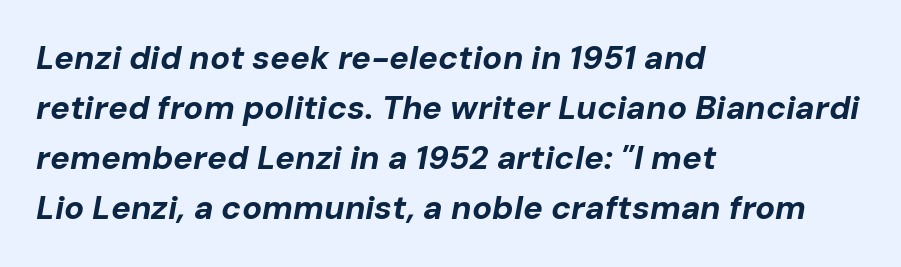
The image shows 33 px bold type, italic (leaning right); set left-aligned, normal line spacing (1.52x), normal letter spacing, not underlined; low stroke contrast and a medium x-height.
